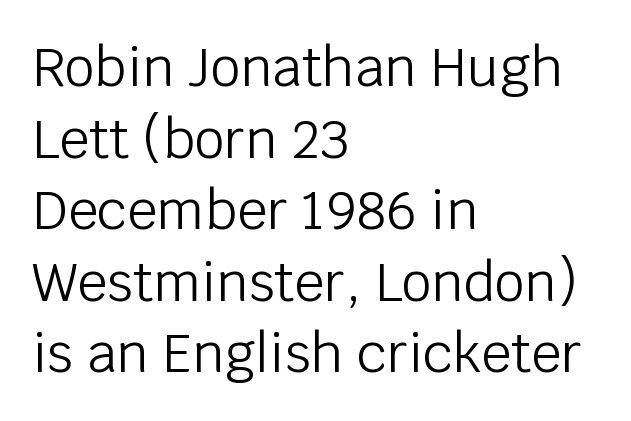
The typesetting does not lean heavy: it is not bold. You could not count columns in this text — the font is proportionally spaced. These lines were composed using upright roman letters. The glyphs are unaccompanied by any horizontal stroke below them.
